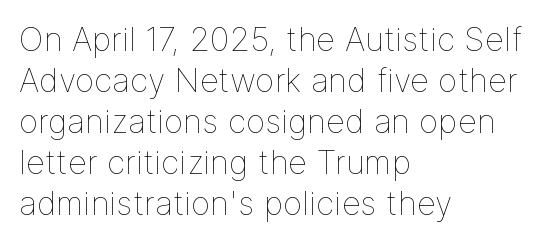
{"italic": "no", "bold": "no", "weight": "thin", "width": "normal", "stroke_contrast": "low", "x_height": "medium", "monospaced": "no", "underline": "no", "align": "left", "line_spacing_ratio": 1.24, "letter_spacing": "normal", "letter_spacing_em": 0.0, "glyph_px": 33}
